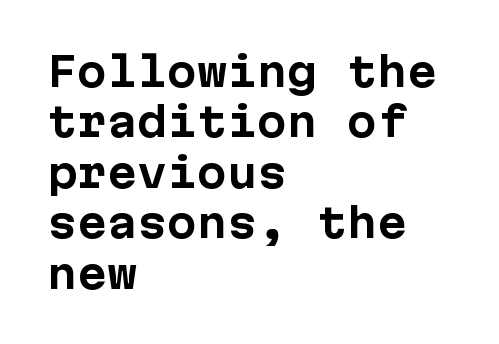
Weight: bold. Does the copy run flush right? No — it runs flush left. The typeface chosen for these lines omits serifs. Honestly, the letter spacing is just normal — you wouldn't notice it. Successive baselines arrive at the customary interval. This sample has the even, mechanical cadence of fixed-width lettering.
